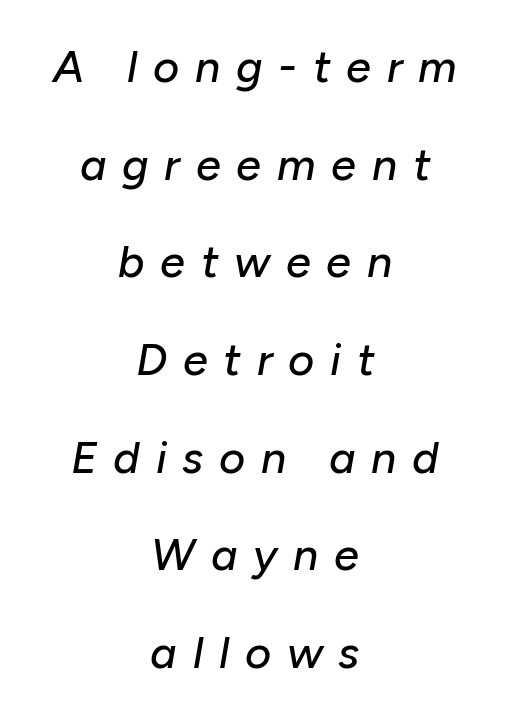
Looking at the ascenders, they clearly lean. In terms of leading, this rendering errs on the spacious side. Each word looks stretched out because of the extra space between its letters. Character widths vary here, with narrow letters taking less room than wide ones. These lines stack symmetrically, like a column narrowing and widening about its center. The specimen omits any rule beneath the text block's lines.
